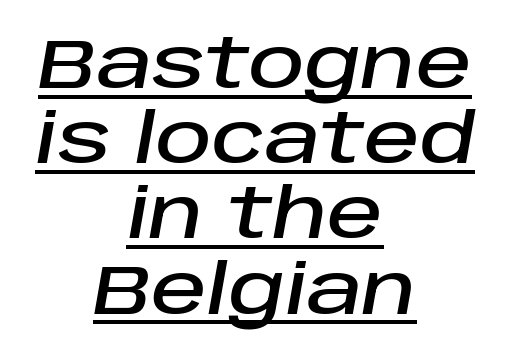
The image shows 69 px text type, italic (leaning right); set centered, tight line spacing (1.09x), normal letter spacing, underlined; low stroke contrast and a large x-height.
